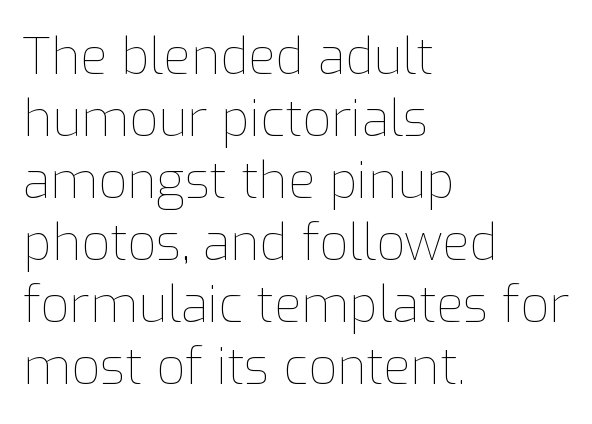
Is the letter spacing exaggerated? No — it looks like the ordinary default. A student would call this left alignment; a typographer would say flush left, rag right. Unbolded letterforms with no extra heft. No italicization has been applied; the sample stays upright.
